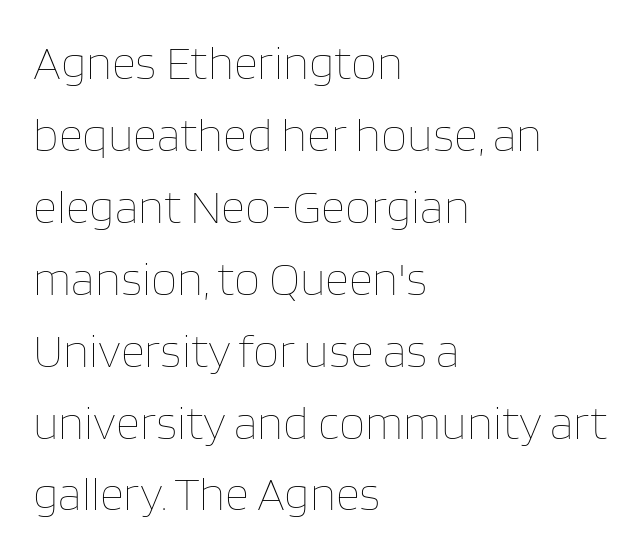
Horizontal alignment here is leftward, the default for most running prose. Successive baselines arrive at the customary interval. Each letter keeps its own natural width here, so spacing adapts to shape. Unbolded letterforms with no extra heft. If you drew a line through each stem, it would be perfectly vertical.
